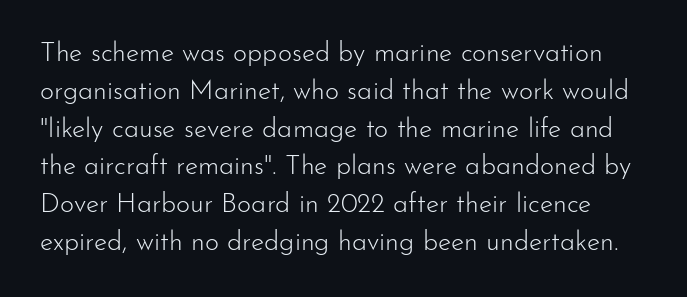
{"italic": "no", "bold": "no", "underline": "no", "line_spacing": "normal", "line_spacing_ratio": 1.4, "letter_spacing": "normal", "letter_spacing_em": 0.0, "glyph_px": 27}
